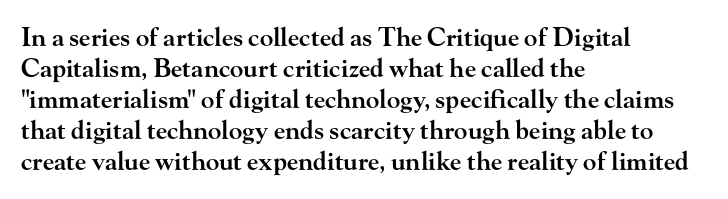
A classic flush-left, rag-right setting is used for this passage. The face used here is rendered with its standard letterfit. Decoration check: the copy has no underline. Caption: semibold face, moderately heavy strokes. Quick note: not italic, upright.
